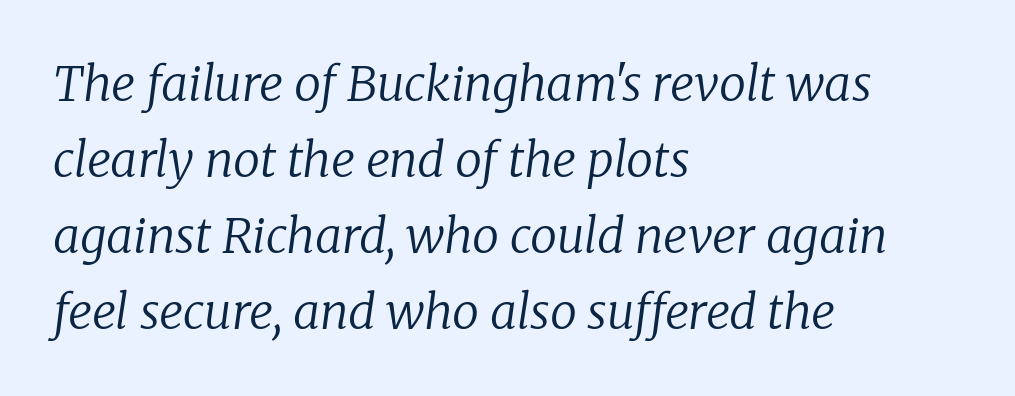
Glance below the letters and you will spot only blank space. Does the copy run flush right? No — it runs flush left. Examine the stroke ends and you'll spot serifs. Short note: letters normally spaced. You could not count columns in this text — the font is proportionally spaced.
